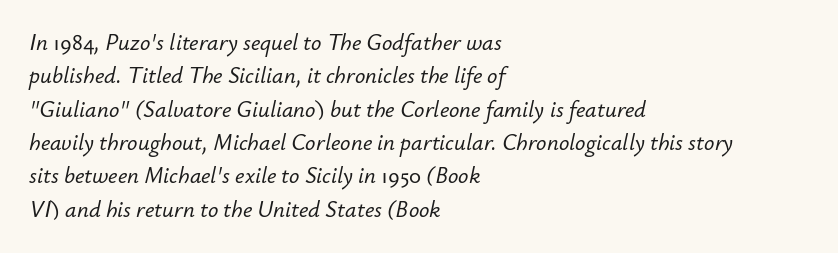
{"italic": "yes", "lean": "right", "slant_degrees": 12, "underline": "no", "align": "left", "line_spacing": "normal", "line_spacing_ratio": 1.45, "letter_spacing": "normal", "letter_spacing_em": 0.0, "glyph_px": 23}
